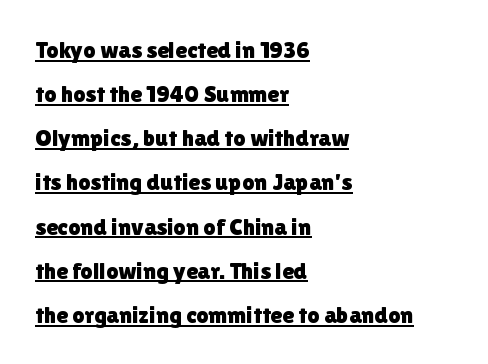
{"italic": "no", "underline": "yes", "align": "left", "line_spacing_ratio": 1.84, "letter_spacing": "normal", "letter_spacing_em": 0.0, "glyph_px": 24}
